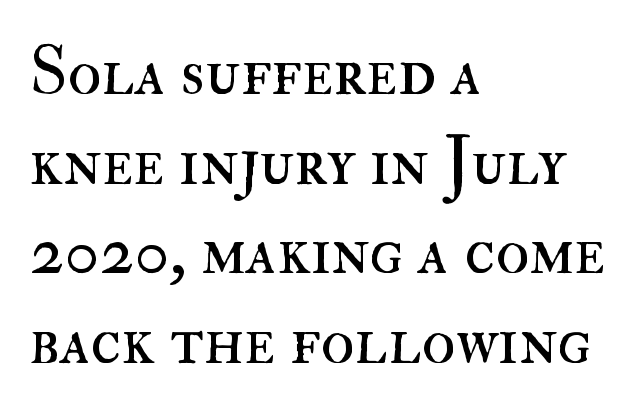
Do the characters align in a grid? No, the font is proportional. Rule under the text: the space is simply empty. Compared with a centered layout, this one pins lines to the left instead. The letters stand upright; this is a roman face.
